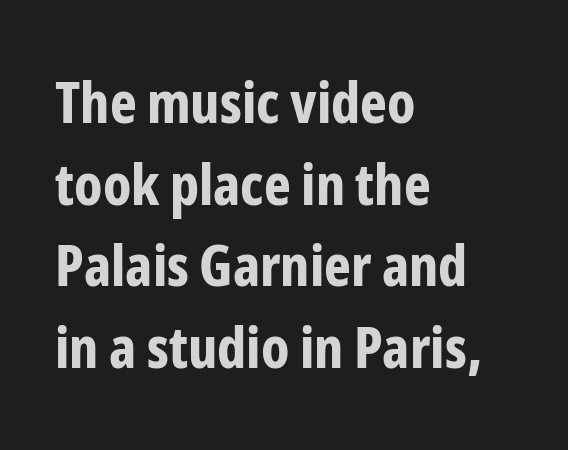
Q: Is the text bold? A: Yes.
Q: Is the text italic (slanted)? A: No, it is upright.
Q: Is the typeface a serif or a sans-serif typeface? A: Sans-serif.
Q: Is the text underlined? A: No.
Q: How is the paragraph aligned? A: Left-aligned.
Q: Is the spacing between letters normal or unusually wide? A: Normal.
Q: Is the spacing between lines tight, normal or loose? A: Normal.
Q: Width (condensed, normal, or wide)? A: Condensed.
Q: Stroke contrast? A: Low.
Q: x-height? A: Medium.
Q: Monospaced? A: No.
